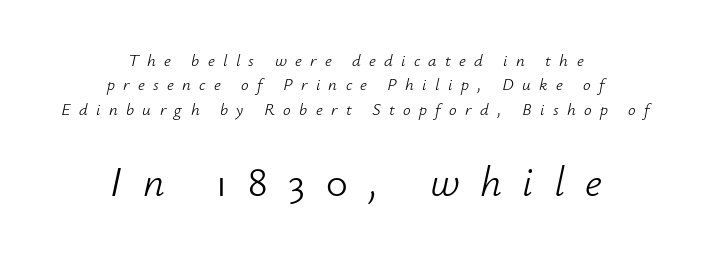
The image shows 42 px light type, italic (leaning right); set centered, normal line spacing (1.43x), unusually wide letter spacing (+0.49 em), not underlined; the second (bottom) block is 2.47x larger; low stroke contrast and a small x-height.
